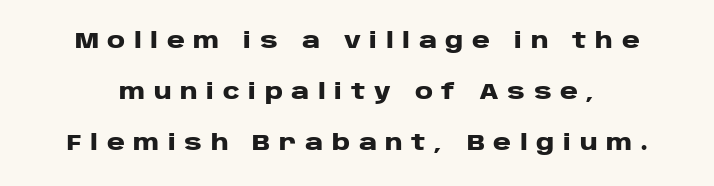
The image shows 22 px bold type, upright; set loose line spacing (2.31x), unusually wide letter spacing (+0.39 em), not underlined.
